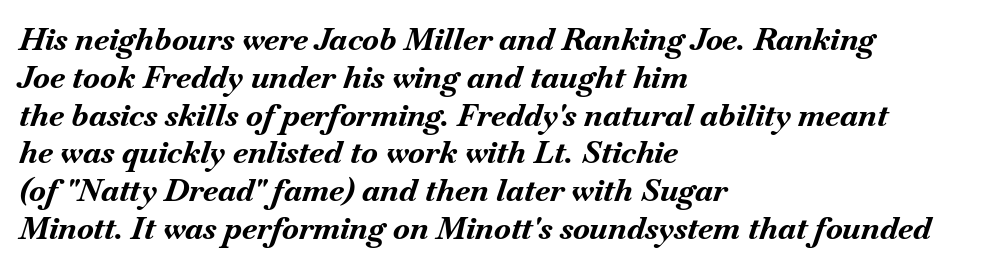
{"italic": "yes", "lean": "right", "slant_degrees": 18, "bold": "yes", "weight": "bold", "width": "normal", "stroke_contrast": "medium", "x_height": "small", "monospaced": "no", "underline": "no", "align": "left", "line_spacing_ratio": 1.22, "letter_spacing": "normal", "letter_spacing_em": 0.0, "glyph_px": 31}
